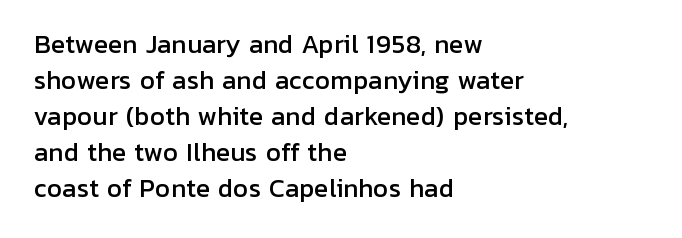
{"italic": "no", "underline": "no", "align": "left", "line_spacing": "normal", "line_spacing_ratio": 1.5, "letter_spacing": "normal", "letter_spacing_em": 0.0, "glyph_px": 24}
